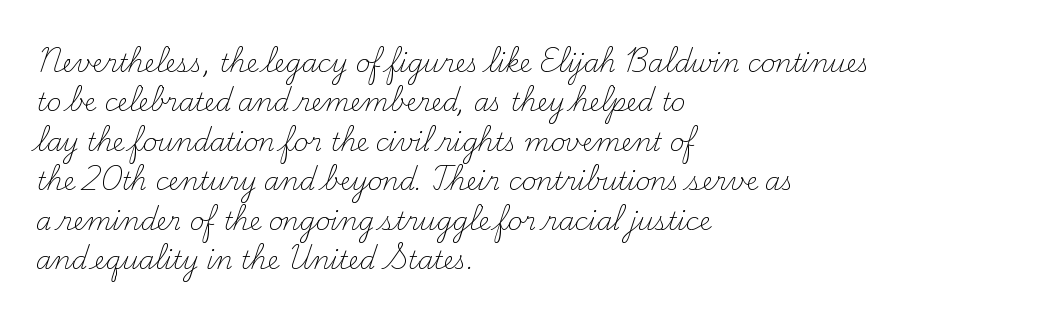
Q: Is the text bold? A: No.
Q: Is the text italic (slanted)? A: Yes.
Q: Is the text underlined? A: No.
Q: How is the paragraph aligned? A: Left-aligned.
Q: Is the spacing between letters normal or unusually wide? A: Normal.
Q: Is the spacing between lines tight, normal or loose? A: Normal.
